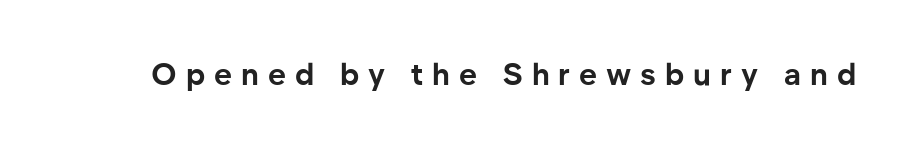
The image shows 31 px bold sans-serif type, upright; set unusually wide letter spacing (+0.29 em), not underlined; low stroke contrast and a medium x-height.
